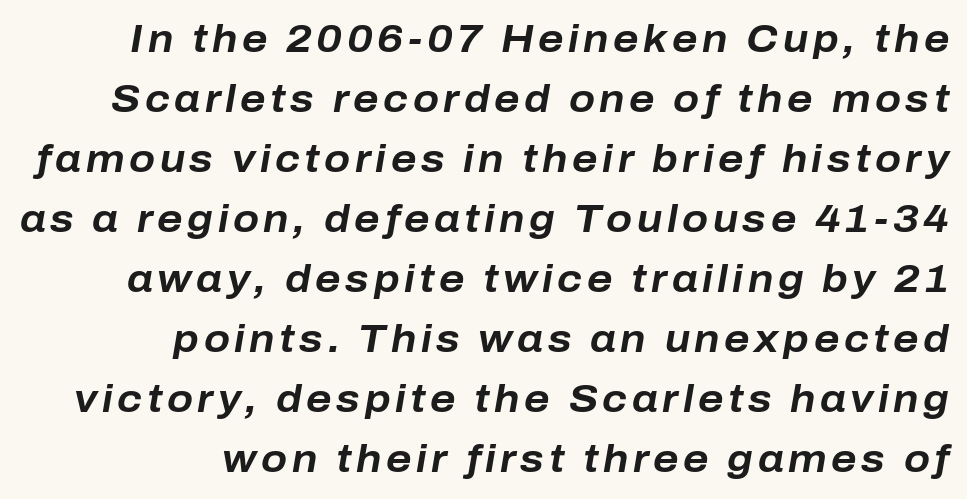
Does the weight exceed regular? Yes, all the way to bold. Spacing verdict: proportional, widths tailored to each character. A normal amount of white space separates one row of letters from the next. Decoration check: the copy has no underline.
